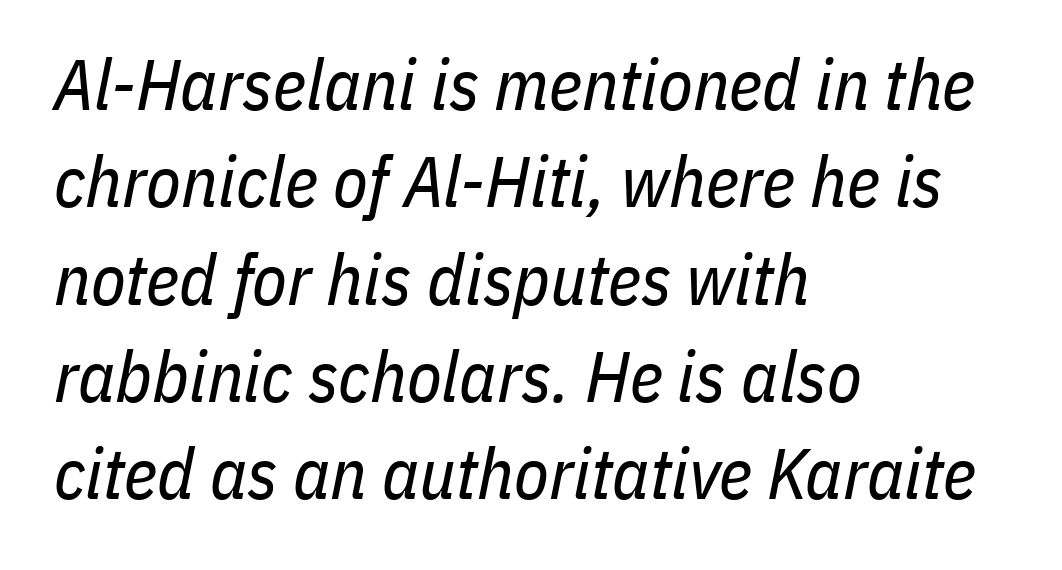
Q: Is the text bold? A: No.
Q: Is the text italic (slanted)? A: Yes, it leans right by about 11 degrees.
Q: Is the text underlined? A: No.
Q: How is the paragraph aligned? A: Left-aligned.
Q: Is the spacing between letters normal or unusually wide? A: Normal.
Q: Is the spacing between lines tight, normal or loose? A: Normal.
Q: Width (condensed, normal, or wide)? A: Condensed.
Q: Stroke contrast? A: Low.
Q: x-height? A: Medium.
Q: Monospaced? A: No.
